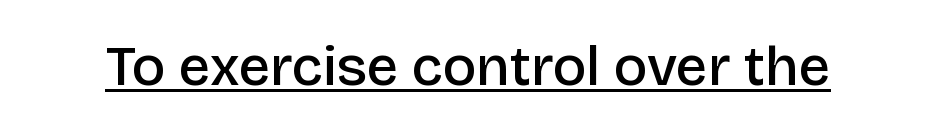
The image shows 56 px semibold sans-serif type, upright; set normal letter spacing, underlined; low stroke contrast and a large x-height.
